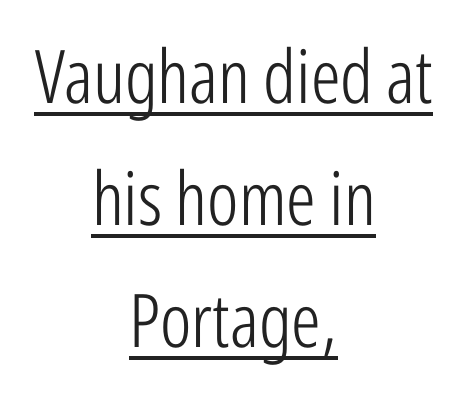
The image shows 74 px light, condensed sans-serif type, upright; set centered, normal line spacing (1.65x), normal letter spacing, underlined; low stroke contrast and a medium x-height.
